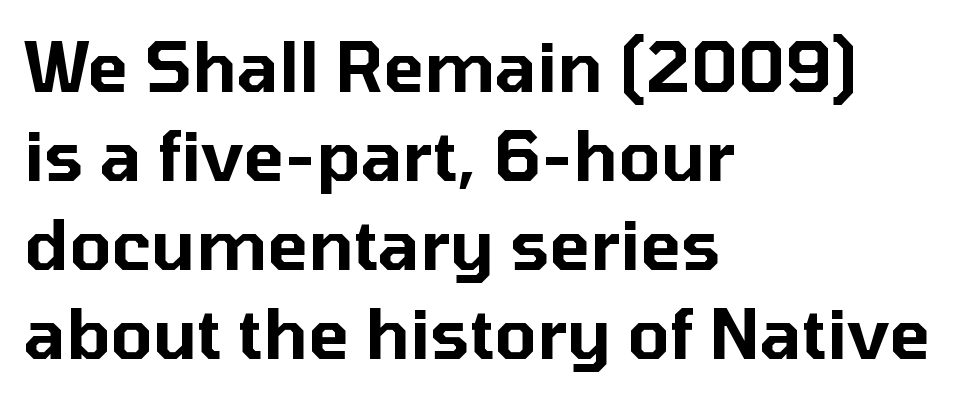
{"serif": "no", "italic": "no", "width": "normal", "stroke_contrast": "low", "x_height": "medium", "monospaced": "no", "underline": "no", "align": "left", "line_spacing": "normal", "line_spacing_ratio": 1.31, "letter_spacing": "normal", "letter_spacing_em": 0.0, "glyph_px": 68}
